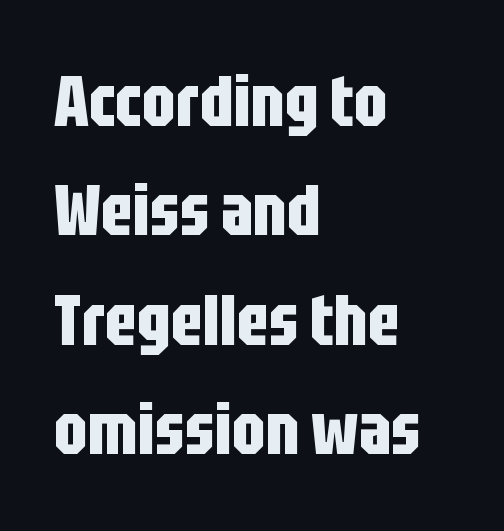
Is this a fixed-width face? No — the glyphs have proportional, varying widths. Emphasis by weight is at full strength: bold. These lines were composed using upright roman letters. Lines of text with bare space underneath. Baseline-to-baseline distance is the conventional proportion of letter height. The text block is weighted toward the left margin, trailing off unevenly rightward.
